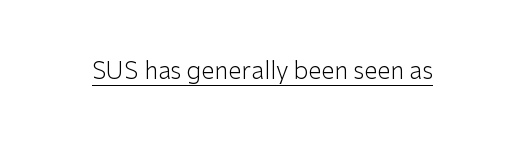
The image shows 24 px text type, upright; set normal letter spacing, underlined.
